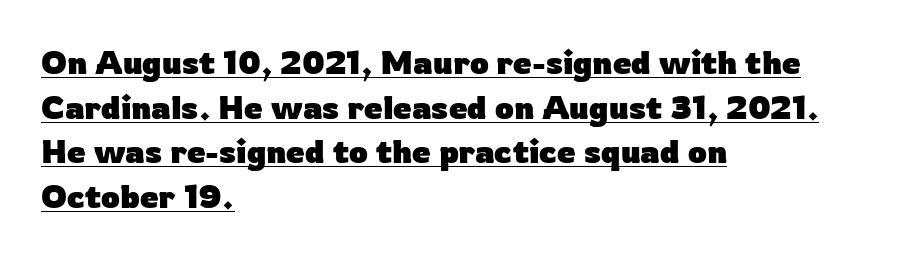
Each glyph is drawn with heavy, bold strokes. Are there feet on the stems? There aren't — it's a sans. A student would call this left alignment; a typographer would say flush left, rag right. The letters stand upright; this is a roman face. Think of a printed novel: that variable character pitch is what you see here. Regarding leading, the lines here are spaced in the standard way.
